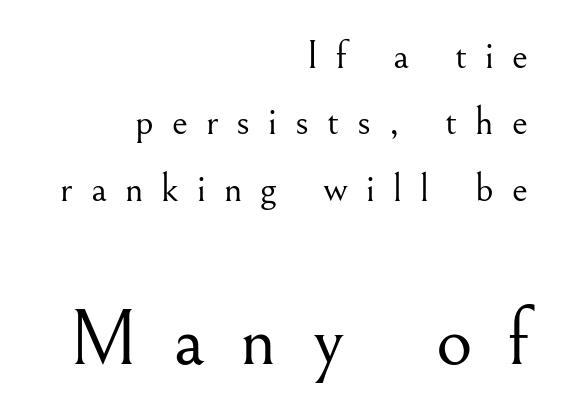
{"serif": "yes", "italic": "no", "bold": "no", "weight": "light", "width": "normal", "stroke_contrast": "medium", "x_height": "small", "monospaced": "no", "underline": "no", "align": "right", "line_spacing": "normal", "line_spacing_ratio": 1.66, "letter_spacing": "wide", "letter_spacing_em": 0.45, "larger_block": "second", "size_ratio": 1.98, "glyph_px": 79}
